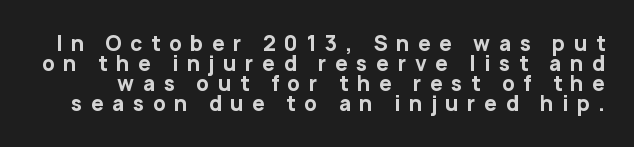
The image shows 20 px bold type, upright; set tight line spacing (1.0x), unusually wide letter spacing (+0.43 em), not underlined.
